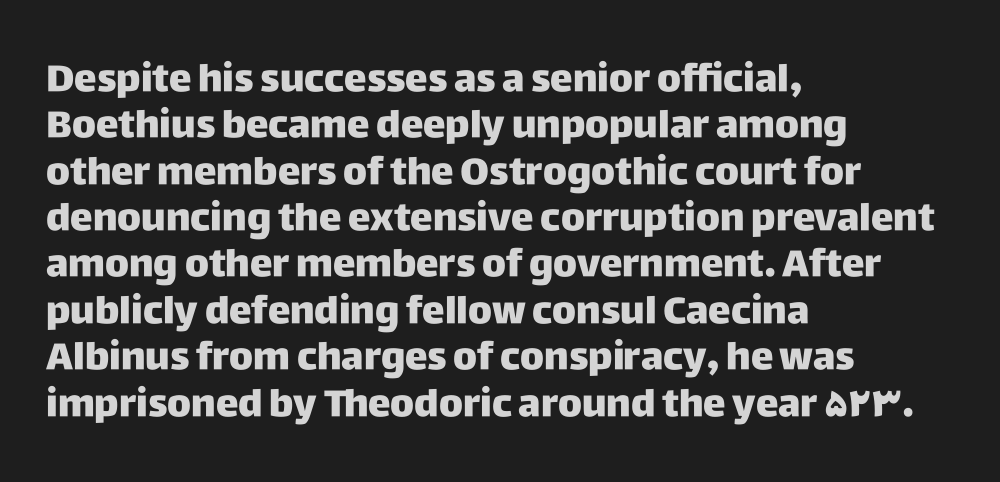
Q: Is the text italic (slanted)? A: No, it is upright.
Q: Is the typeface a serif or a sans-serif typeface? A: Sans-serif.
Q: Is the text underlined? A: No.
Q: How is the paragraph aligned? A: Left-aligned.
Q: Is the spacing between letters normal or unusually wide? A: Normal.
Q: Width (condensed, normal, or wide)? A: Normal.
Q: Stroke contrast? A: Low.
Q: x-height? A: Large.
Q: Monospaced? A: No.
